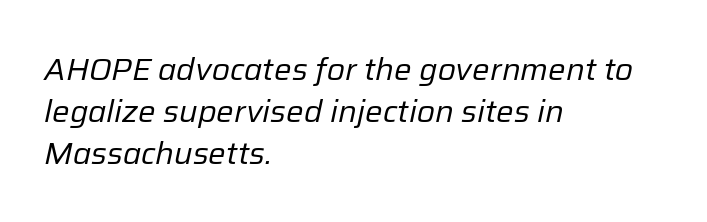
Which margin do the lines hug? The left one — the right edge is uneven. A clean baseline with only descenders dipping below it. Notice how the stems are inclined rather than vertical — that's the hallmark of italics. Each new line begins a customary step beneath the previous one.
